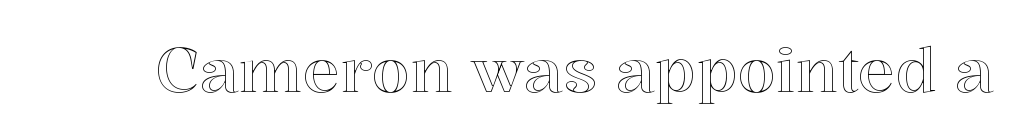
The image shows 62 px text type, upright; set normal letter spacing, not underlined; a medium x-height.
